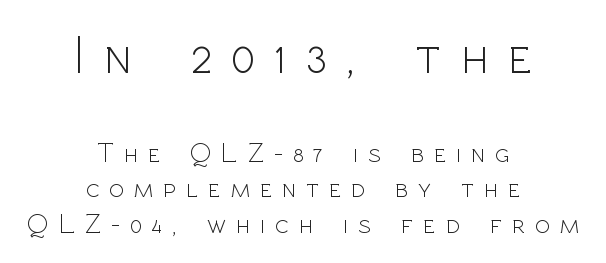
The image shows 55 px light sans-serif type, upright; set centered, normal line spacing (1.27x), unusually wide letter spacing (+0.36 em), not underlined; the first (top) block is 1.96x larger; a medium x-height.
